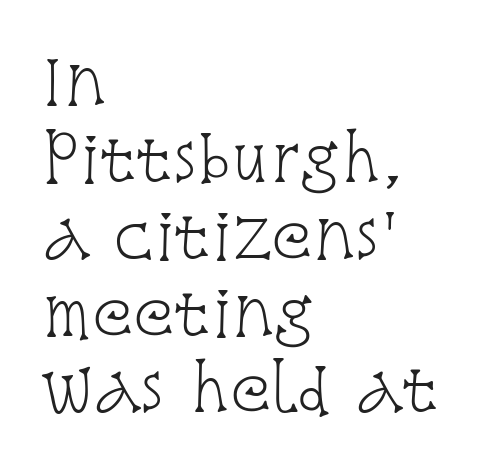
Q: Is the text bold? A: No.
Q: Is the text italic (slanted)? A: No, it is upright.
Q: Is the typeface a serif or a sans-serif typeface? A: Serif.
Q: Is the text underlined? A: No.
Q: How is the paragraph aligned? A: Left-aligned.
Q: Is the spacing between letters normal or unusually wide? A: Normal.
Q: Is the spacing between lines tight, normal or loose? A: Normal.
Q: Width (condensed, normal, or wide)? A: Condensed.
Q: Stroke contrast? A: Low.
Q: x-height? A: Large.
Q: Monospaced? A: No.
